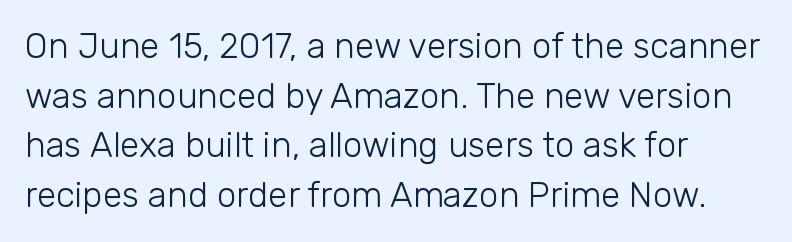
The image shows 35 px light sans-serif type, upright; set left-aligned, normal line spacing (1.42x), normal letter spacing, not underlined; low stroke contrast and a medium x-height.
